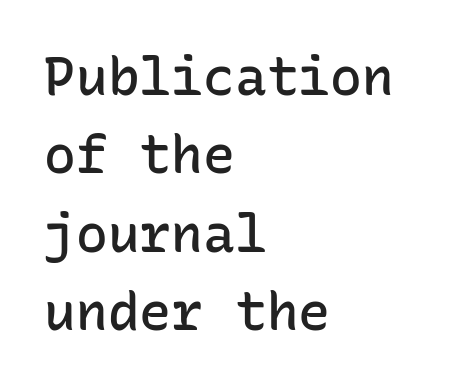
Q: Is the text bold? A: Semi-bold.
Q: Is the text italic (slanted)? A: No, it is upright.
Q: Is the typeface a serif or a sans-serif typeface? A: Sans-serif.
Q: Is the text underlined? A: No.
Q: How is the paragraph aligned? A: Left-aligned.
Q: Is the spacing between letters normal or unusually wide? A: Normal.
Q: Is the spacing between lines tight, normal or loose? A: Normal.
Q: Width (condensed, normal, or wide)? A: Normal.
Q: Stroke contrast? A: Low.
Q: x-height? A: Medium.
Q: Monospaced? A: Yes.
